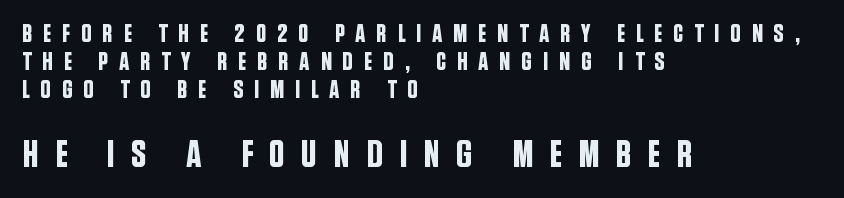
{"serif": "no", "italic": "no", "width": "condensed", "stroke_contrast": "low", "x_height": "large", "monospaced": "no", "underline": "no", "align": "left", "line_spacing": "tight", "line_spacing_ratio": 1.08, "letter_spacing": "wide", "letter_spacing_em": 0.41, "larger_block": "second", "size_ratio": 1.5, "glyph_px": 39}
